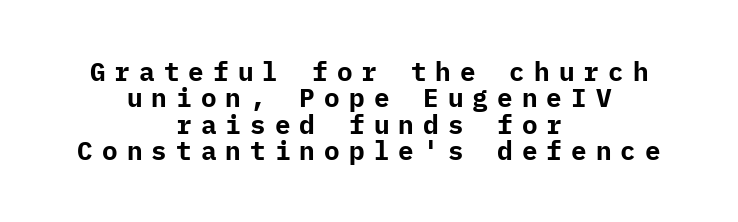
The image shows 26 px bold type, upright; set centered, tight line spacing (1.01x), unusually wide letter spacing (+0.35 em), not underlined.
